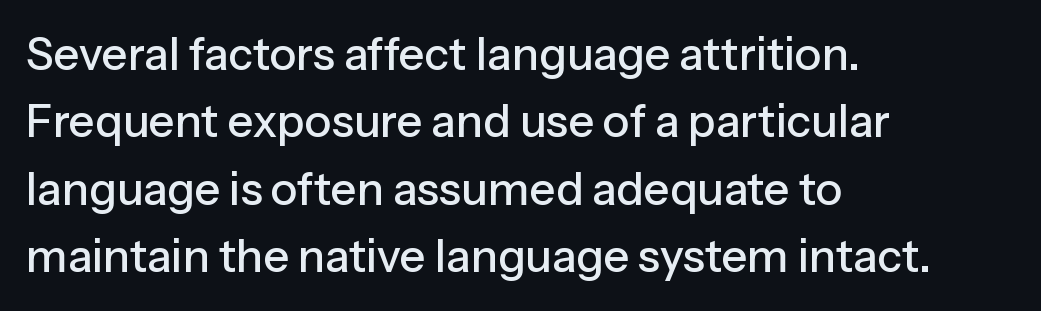
{"serif": "no", "italic": "no", "width": "normal", "stroke_contrast": "low", "x_height": "medium", "monospaced": "no", "underline": "no", "align": "left", "line_spacing": "normal", "line_spacing_ratio": 1.5, "letter_spacing": "normal", "letter_spacing_em": 0.0, "glyph_px": 45}
